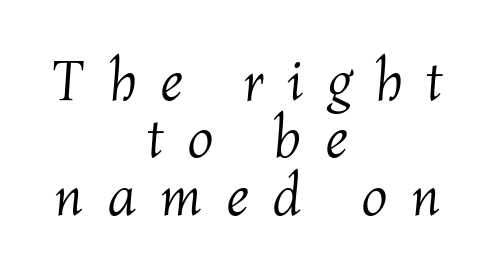
Q: Is the text bold? A: No.
Q: Is the text italic (slanted)? A: Yes, it leans right by about 4 degrees.
Q: Is the text underlined? A: No.
Q: How is the paragraph aligned? A: Centered.
Q: Is the spacing between letters normal or unusually wide? A: Unusually wide.
Q: Is the spacing between lines tight, normal or loose? A: Tight.
Q: Width (condensed, normal, or wide)? A: Normal.
Q: Stroke contrast? A: Medium.
Q: x-height? A: Medium.
Q: Monospaced? A: No.
